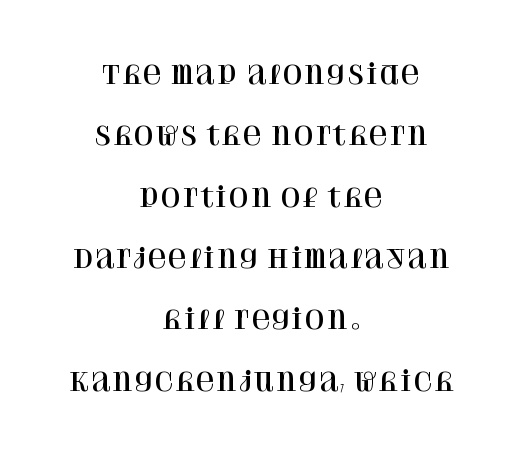
Observe the ordinary spacing: letters are neighbours, not strangers. Notice how the stems are strictly vertical — no italics here. Words float on clear page, feet unadorned. Notice the wide empty band between every row — that's loose leading. The lines in this sample share a center point and differ in where they start and stop.
